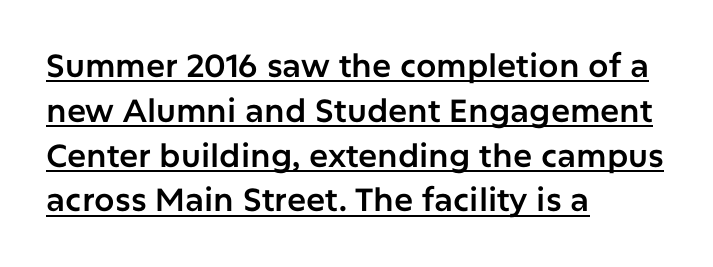
The image shows 32 px sans-serif type, upright; set left-aligned, normal line spacing (1.4x), normal letter spacing, underlined; low stroke contrast and a medium x-height.
